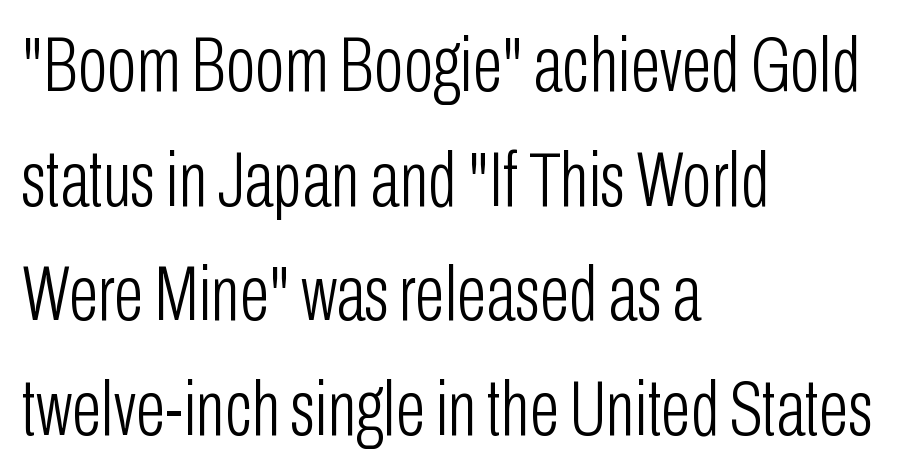
Nothing unusual about the tracking: characters are spaced as the font intends. Character widths vary here, with narrow letters taking less room than wide ones. In terms of leading, this rendering sits right in the middle. These lines stack with their left ends in a neat column. You can tell it's not italic because the verticals are truly vertical. Unmarked baselines from the first word to the last.
